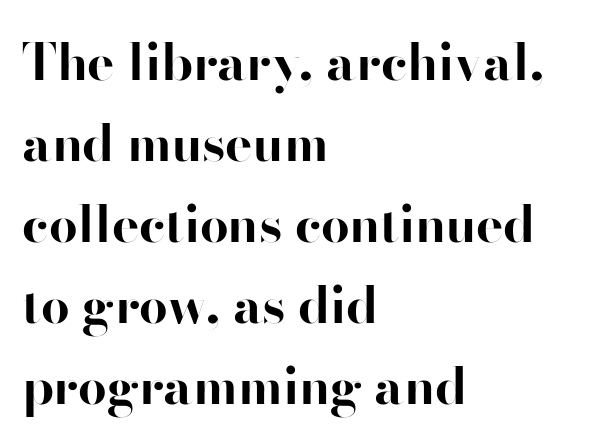
{"serif": "no", "italic": "no", "bold": "yes", "weight": "bold", "width": "normal", "stroke_contrast": "high", "x_height": "small", "monospaced": "no", "underline": "no", "align": "left", "line_spacing": "normal", "line_spacing_ratio": 1.59, "letter_spacing": "normal", "letter_spacing_em": 0.0, "glyph_px": 51}
